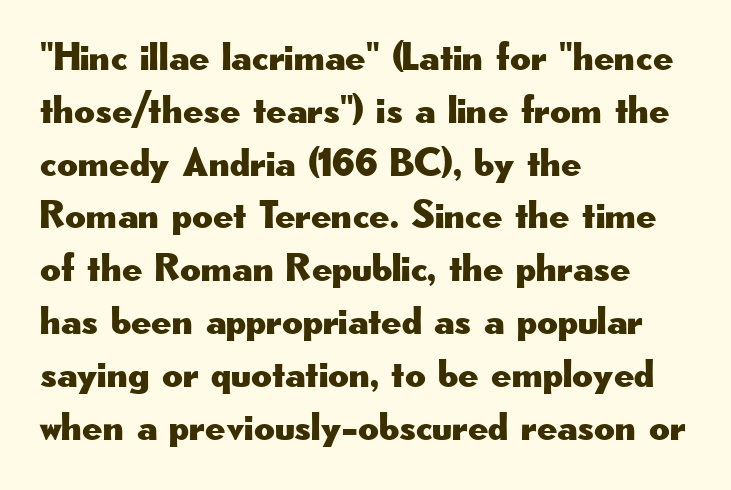
Q: Is the text italic (slanted)? A: No, it is upright.
Q: Is the typeface a serif or a sans-serif typeface? A: Sans-serif.
Q: Is the text underlined? A: No.
Q: How is the paragraph aligned? A: Left-aligned.
Q: Is the spacing between letters normal or unusually wide? A: Normal.
Q: Is the spacing between lines tight, normal or loose? A: Normal.
Q: Width (condensed, normal, or wide)? A: Wide.
Q: Stroke contrast? A: Low.
Q: x-height? A: Small.
Q: Monospaced? A: No.
